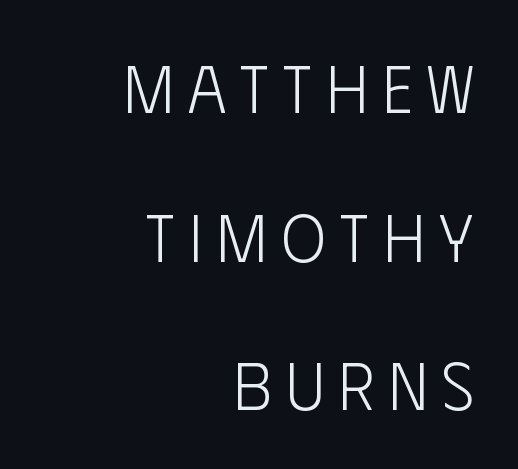
Airy leading. No feet cap the strokes, marking this as sans-serif type. Designer's note — italics off, roman on. The face used here is rendered with a markedly widened letterfit. The font is comparable to plain body text, perhaps lighter. The face used here is proportionally spaced, like ordinary book or web type.
